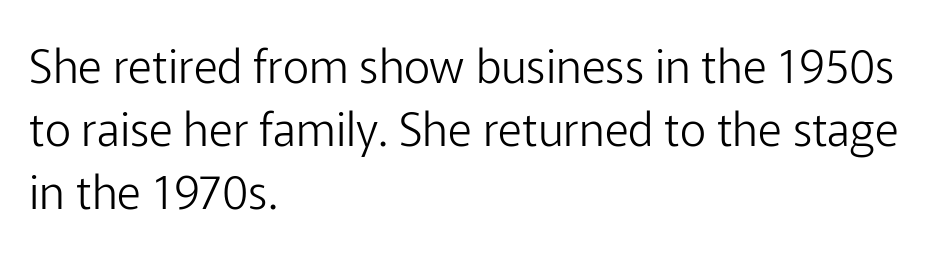
{"serif": "no", "italic": "no", "bold": "no", "weight": "light", "width": "normal", "stroke_contrast": "low", "x_height": "medium", "monospaced": "no", "underline": "no", "align": "left", "line_spacing": "normal", "line_spacing_ratio": 1.37, "letter_spacing": "normal", "letter_spacing_em": 0.0, "glyph_px": 46}
